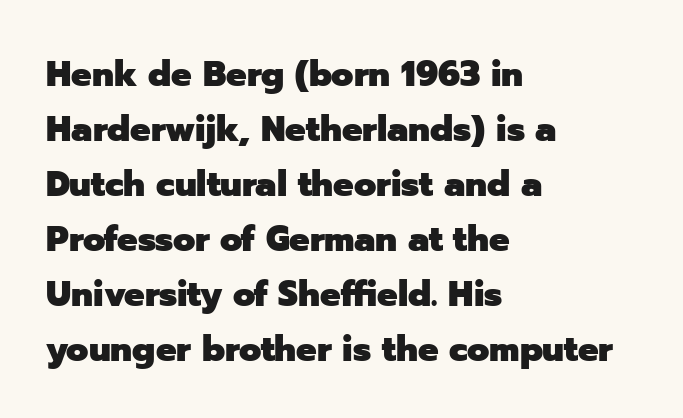
The image shows 36 px heavy sans-serif type, upright; set left-aligned, normal line spacing (1.53x), normal letter spacing, not underlined; low stroke contrast and a medium x-height.
